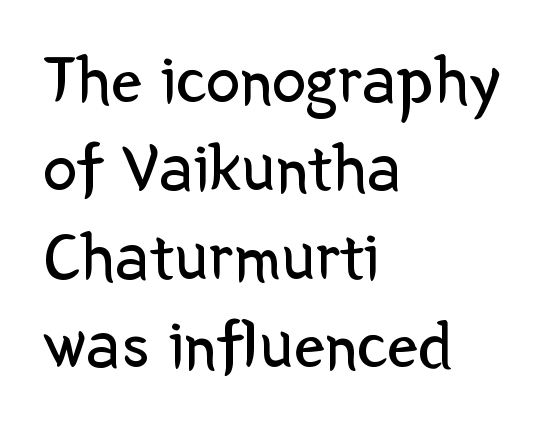
Looks like regular typesetting: each glyph gets only the width it needs. All the whitespace from short lines collects on the right. Quick note: not italic, upright. Characters follow at the spacing the type designer built in. These lines sit exactly where default settings would place them. The foot of each line stays bare and open.
